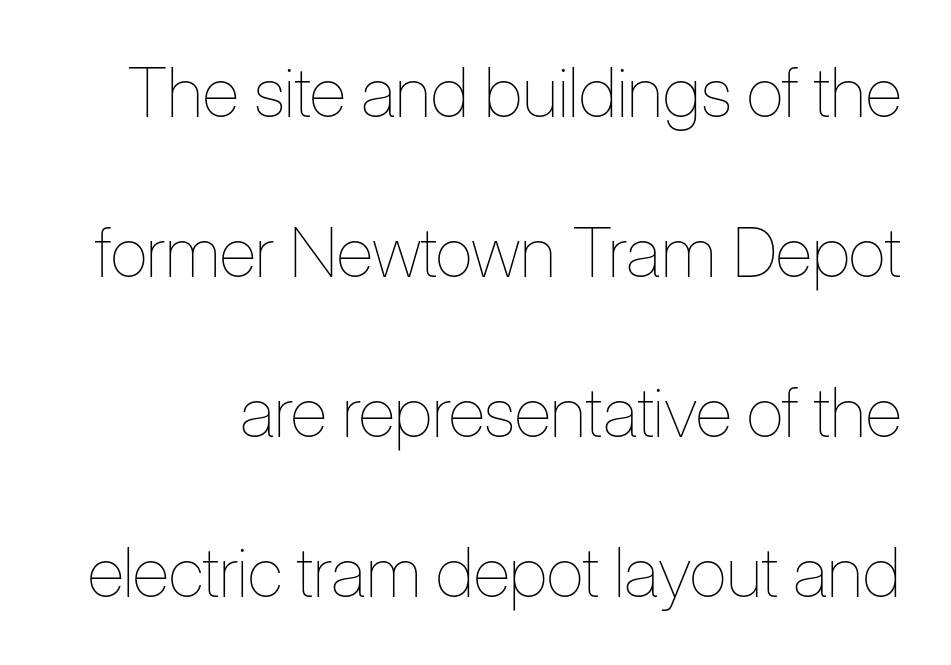
Anything drawn beneath the words? Only blank space. Regarding leading, the lines here are spaced well apart. Varying glyph widths throughout — classic text-font behaviour. The characters are drawn with everyday or finer stroke widths. The face used here is rendered with its standard letterfit.
